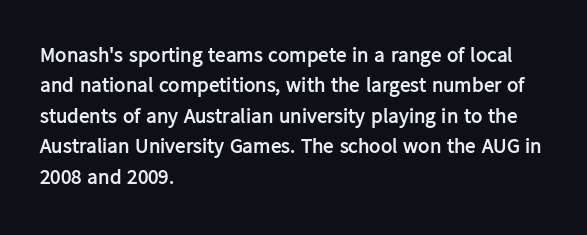
{"italic": "no", "bold": "yes", "underline": "no", "align": "left", "line_spacing": "normal", "line_spacing_ratio": 1.45, "letter_spacing": "normal", "letter_spacing_em": 0.0, "glyph_px": 21}
